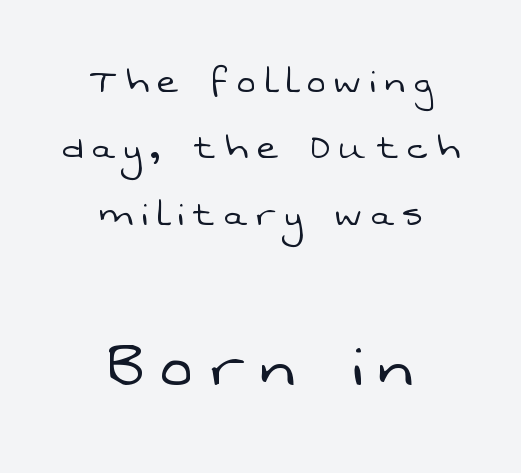
The image shows 77 px light sans-serif type; set centered, normal line spacing (1.51x), unusually wide letter spacing (+0.22 em), not underlined; the second (bottom) block is 1.75x larger; low stroke contrast and a medium x-height.
